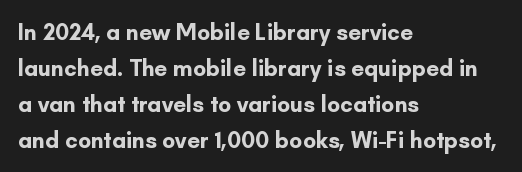
The line-height multiplier appears to be the usual default. Plain, unruled lines of type. The type is set solid horizontally, with unmodified tracking. Horizontal alignment here is leftward, the default for most running prose. Does the weight exceed regular? Yes, all the way to bold.
